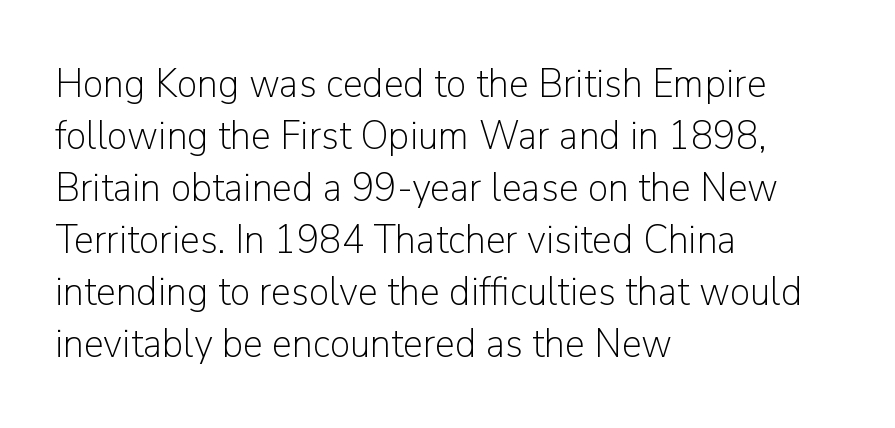
Q: Is the text bold? A: No.
Q: Is the text italic (slanted)? A: No, it is upright.
Q: Is the typeface a serif or a sans-serif typeface? A: Sans-serif.
Q: Is the text underlined? A: No.
Q: How is the paragraph aligned? A: Left-aligned.
Q: Is the spacing between letters normal or unusually wide? A: Normal.
Q: Is the spacing between lines tight, normal or loose? A: Normal.
Q: Width (condensed, normal, or wide)? A: Normal.
Q: Stroke contrast? A: Low.
Q: x-height? A: Medium.
Q: Monospaced? A: No.
